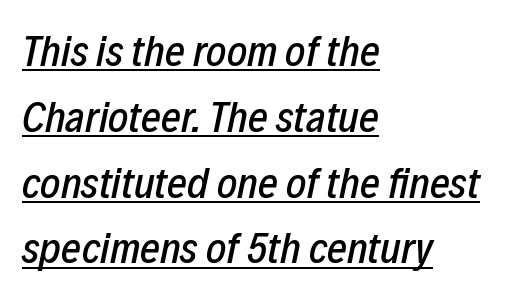
The letters advance in unequal steps, a hallmark of proportional type. Style check: oblique. Honestly, the letter spacing is just normal — you wouldn't notice it. Leading matches the norm, producing a regular column. The setting favours the left margin, as ordinary paragraphs usually do.
